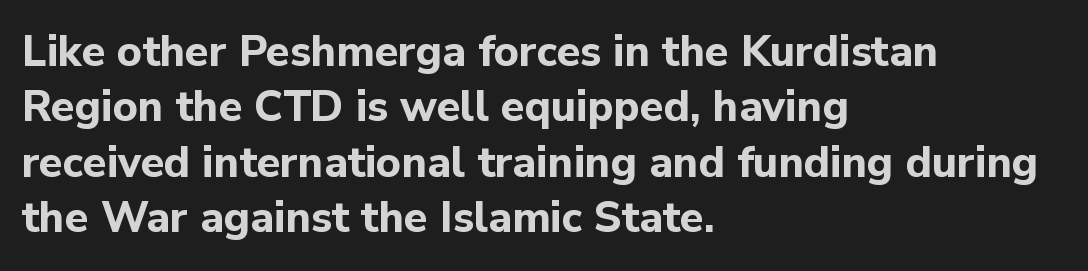
Q: Is the text bold? A: Yes.
Q: Is the text italic (slanted)? A: No, it is upright.
Q: Is the typeface a serif or a sans-serif typeface? A: Sans-serif.
Q: Is the text underlined? A: No.
Q: How is the paragraph aligned? A: Left-aligned.
Q: Is the spacing between letters normal or unusually wide? A: Normal.
Q: Is the spacing between lines tight, normal or loose? A: Normal.
Q: Width (condensed, normal, or wide)? A: Normal.
Q: Stroke contrast? A: Low.
Q: x-height? A: Medium.
Q: Monospaced? A: No.
